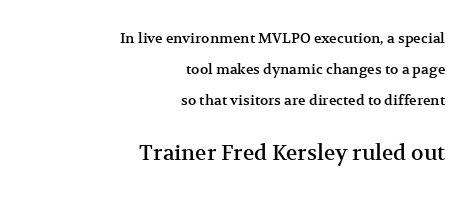
Q: Is the text italic (slanted)? A: No, it is upright.
Q: Is the text underlined? A: No.
Q: How is the paragraph aligned? A: Right-aligned.
Q: Is the spacing between letters normal or unusually wide? A: Normal.
Q: Is the spacing between lines tight, normal or loose? A: Loose.
Q: Which block of text is set in a larger size, the first (top) or the second (bottom)? A: The second (bottom) one.
